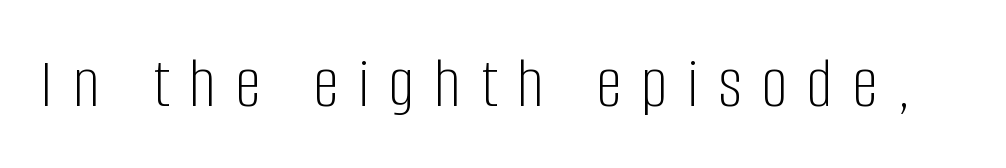
Heaviness? Minimal to ordinary, like unemphasized prose. Each letter keeps its own natural width here, so spacing adapts to shape. The glyphs in this specimen are sans serif. The area under the type is left untouched.
